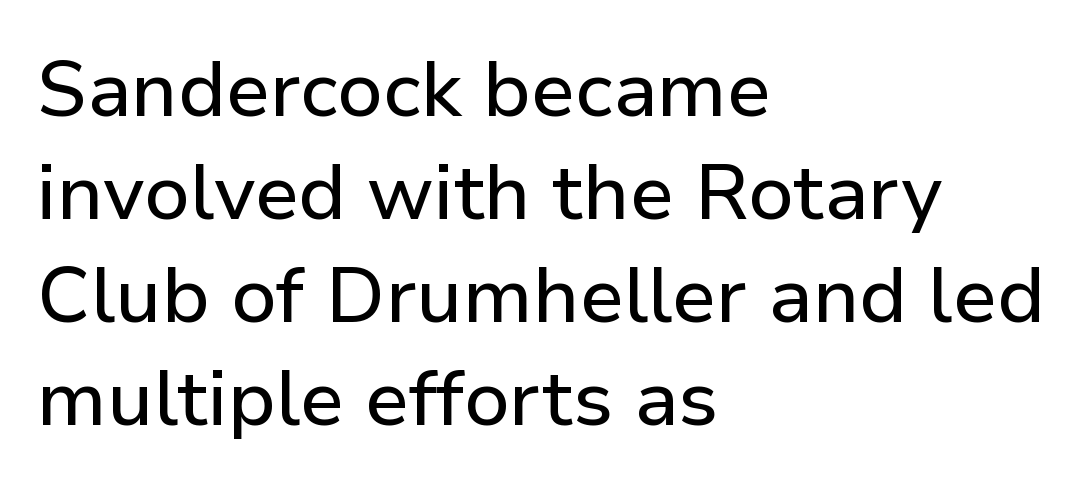
Q: Is the text italic (slanted)? A: No, it is upright.
Q: Is the typeface a serif or a sans-serif typeface? A: Sans-serif.
Q: Is the text underlined? A: No.
Q: How is the paragraph aligned? A: Left-aligned.
Q: Is the spacing between letters normal or unusually wide? A: Normal.
Q: Is the spacing between lines tight, normal or loose? A: Normal.
Q: Width (condensed, normal, or wide)? A: Normal.
Q: Stroke contrast? A: Low.
Q: x-height? A: Medium.
Q: Monospaced? A: No.
